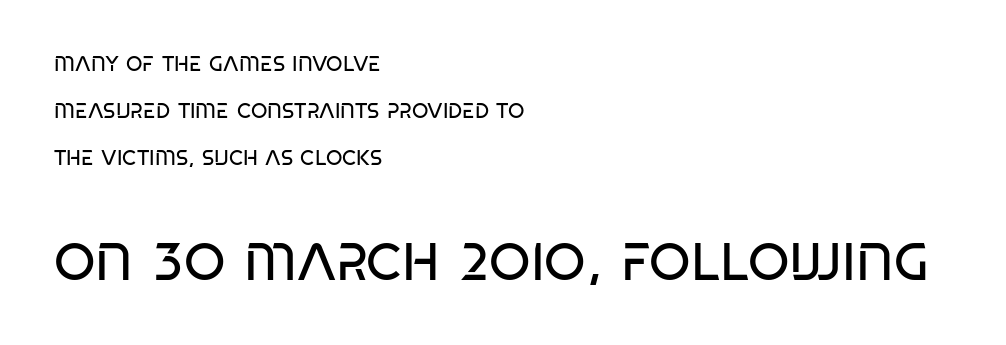
No extra ink here — the face is not bold. The area under the type is left untouched. The letters advance in unequal steps, a hallmark of proportional type. To sum up the face: it is a sans, with no serifs. This layout puts the modest block above and the oversized block below.
